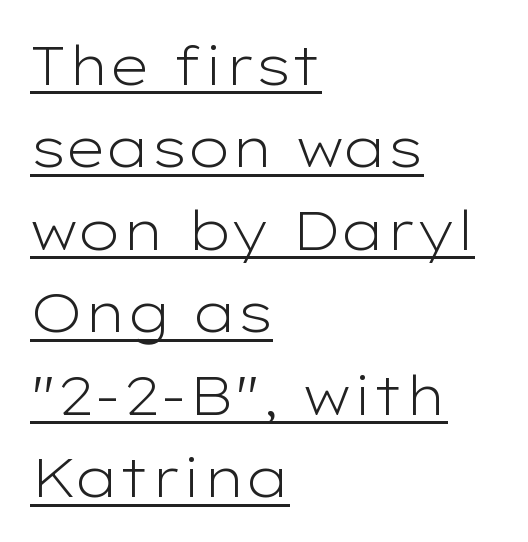
Q: Is the text bold? A: No.
Q: Is the text italic (slanted)? A: No, it is upright.
Q: Is the typeface a serif or a sans-serif typeface? A: Sans-serif.
Q: Is the text underlined? A: Yes.
Q: How is the paragraph aligned? A: Left-aligned.
Q: Is the spacing between letters normal or unusually wide? A: Normal.
Q: Is the spacing between lines tight, normal or loose? A: Normal.
Q: Width (condensed, normal, or wide)? A: Wide.
Q: Stroke contrast? A: Low.
Q: x-height? A: Medium.
Q: Monospaced? A: No.
